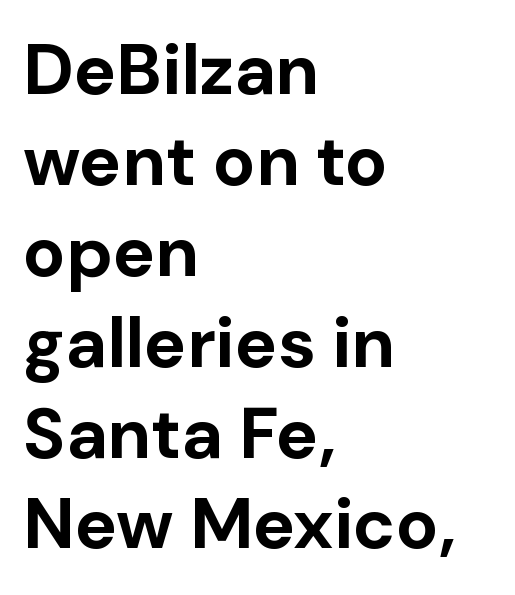
The image shows 71 px bold sans-serif type, upright; set left-aligned, normal line spacing (1.28x), normal letter spacing, not underlined; low stroke contrast and a medium x-height.
